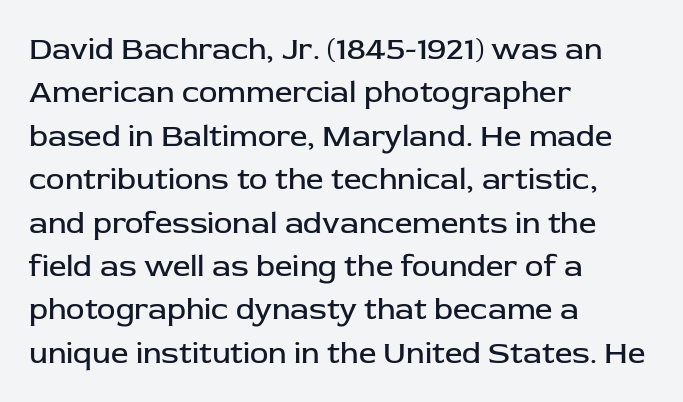
Honestly, the letter spacing is just normal — you wouldn't notice it. Font category for this specimen: sans-serif. A typesetter would call this proportional, since set widths differ per character. Plain, unruled lines of type. A normal amount of white space separates one row of letters from the next. Where is the straight margin? On the left.
